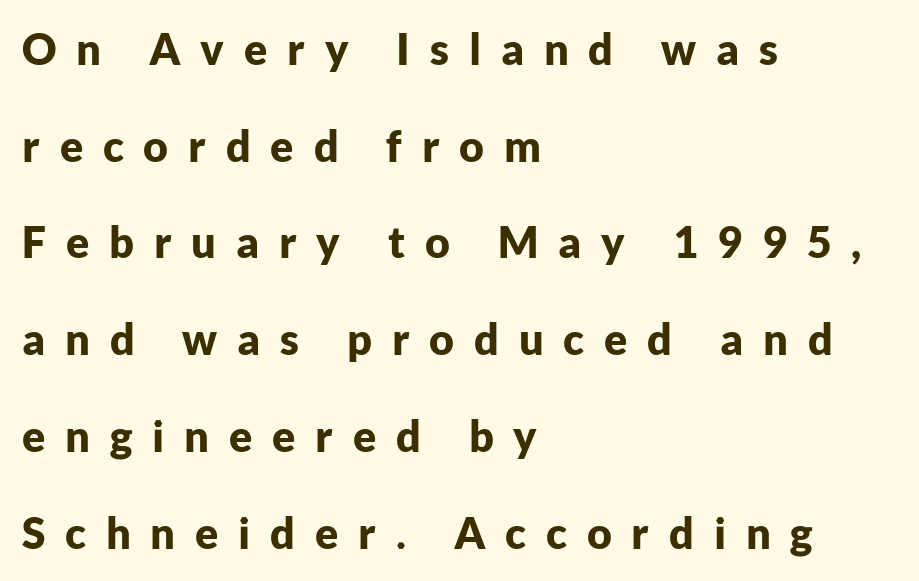
The image shows 43 px bold sans-serif type, upright; set left-aligned, loose line spacing (2.25x), unusually wide letter spacing (+0.46 em), not underlined; low stroke contrast and a medium x-height.
